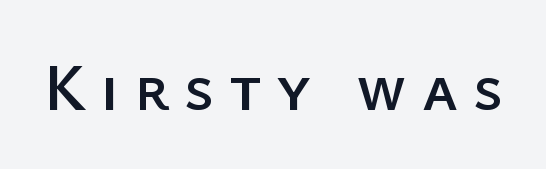
The image shows 67 px sans-serif type, upright; set unusually wide letter spacing (+0.22 em), not underlined; low stroke contrast and a medium x-height.
